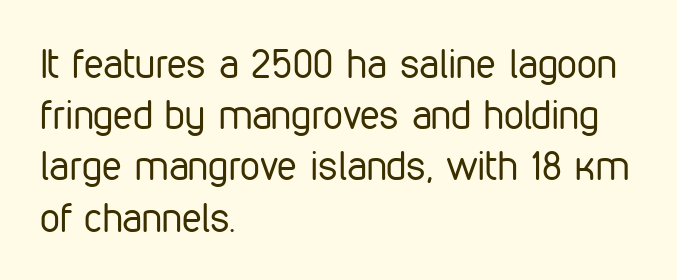
{"serif": "no", "italic": "no", "bold": "no", "weight": "regular", "width": "condensed", "stroke_contrast": "low", "x_height": "medium", "monospaced": "no", "underline": "no", "align": "left", "line_spacing": "normal", "line_spacing_ratio": 1.28, "letter_spacing": "normal", "letter_spacing_em": 0.0, "glyph_px": 40}
